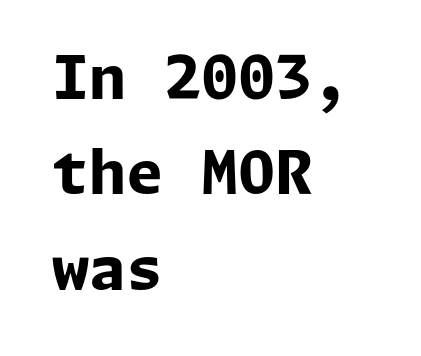
The image shows 60 px bold sans-serif type, upright; set left-aligned, normal line spacing (1.59x), normal letter spacing, not underlined; low stroke contrast and a medium x-height.
